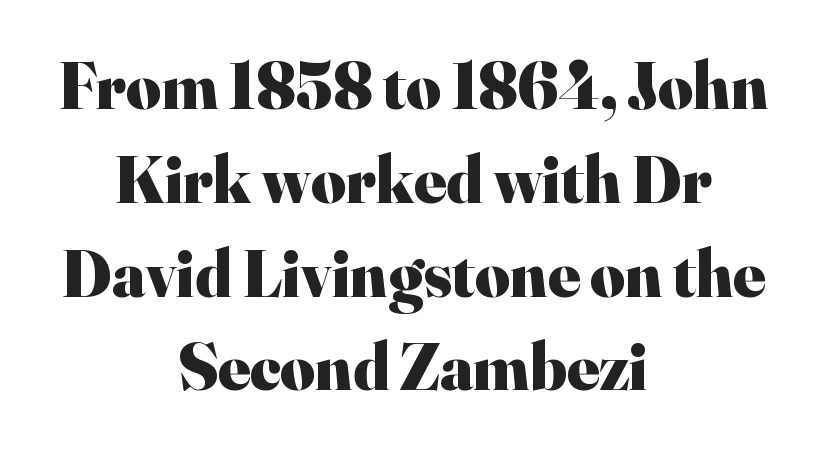
{"serif": "yes", "italic": "no", "bold": "yes", "weight": "heavy", "width": "normal", "stroke_contrast": "high", "x_height": "small", "monospaced": "no", "underline": "no", "align": "center", "line_spacing": "normal", "line_spacing_ratio": 1.4, "letter_spacing": "normal", "letter_spacing_em": 0.0, "glyph_px": 67}
